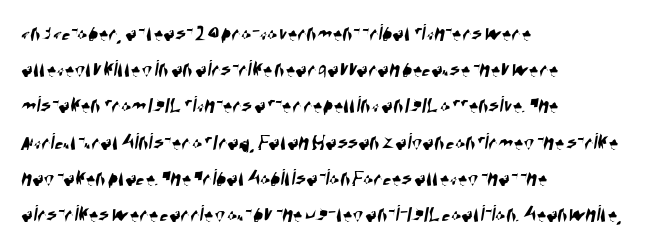
Q: Is the text underlined? A: No.
Q: How is the paragraph aligned? A: Left-aligned.
Q: Is the spacing between letters normal or unusually wide? A: Normal.
Q: Is the spacing between lines tight, normal or loose? A: Normal.
